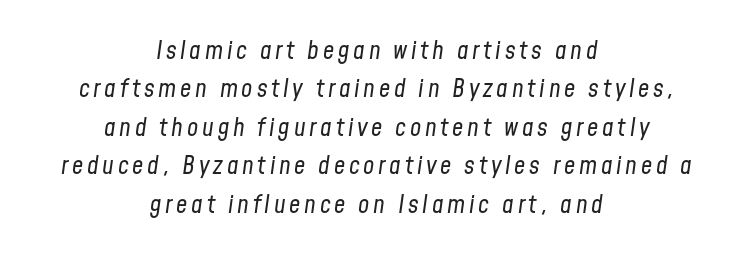
The image shows 25 px text type, italic (leaning right); set centered, normal line spacing (1.54x), not underlined.
